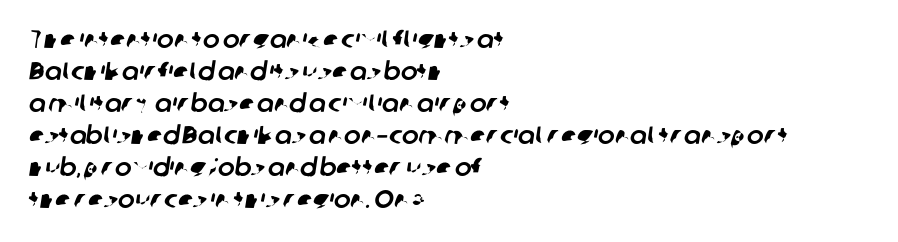
The image shows 25 px text type; set left-aligned, normal line spacing (1.28x), normal letter spacing, not underlined.
